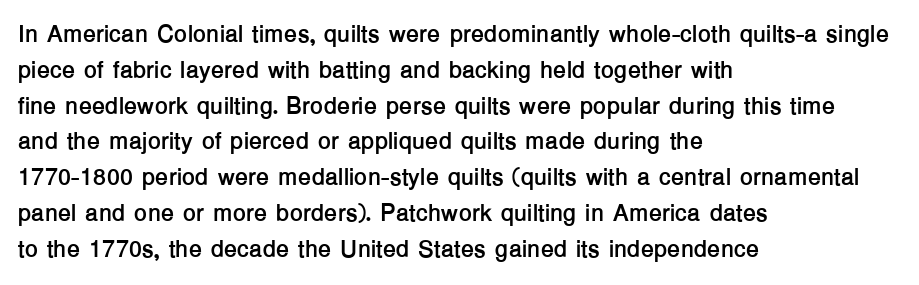
The image shows 24 px bold type, upright; set left-aligned, normal line spacing (1.49x), normal letter spacing, not underlined.
